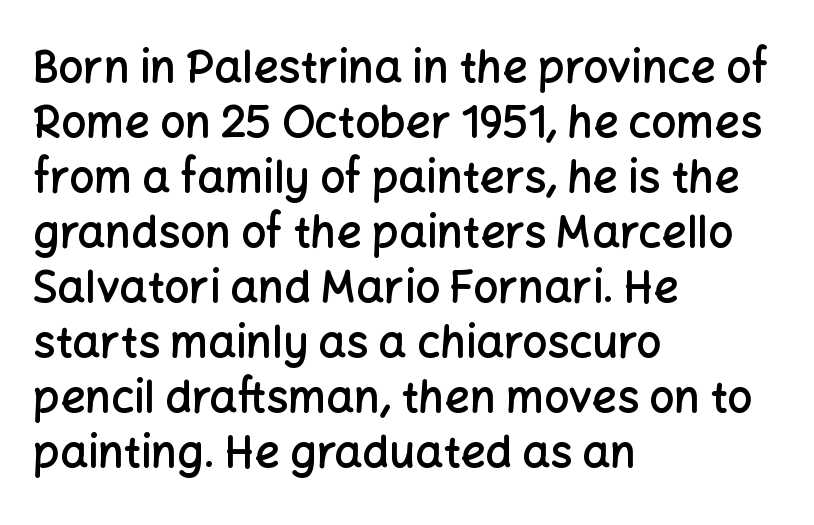
What's the leading like? Ordinary, nothing unusual. The font's upright variant was chosen for this text. The rag falls on the right side of this text block. Students, this is semibold: more ink than regular, less than bold. The face used here is rendered with its standard letterfit.
